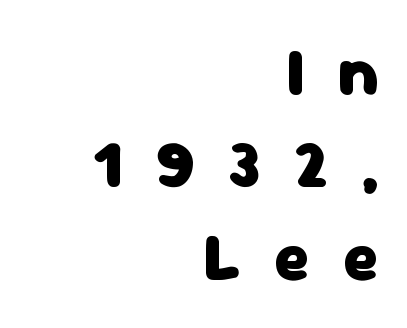
Reading down the column, the eye jumps a familiar distance to each next line. The gap between lines stays unmarked. This is sans-serif lettering, the kind often seen on screens and signage. This sample uses an upright cut, with every glyph sitting square on the baseline. A student would call this right alignment; a typographer would say flush right, rag left.
